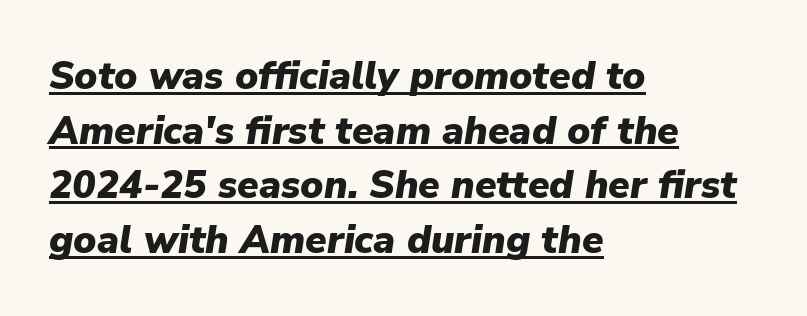
Q: Is the text bold? A: Yes.
Q: Is the text italic (slanted)? A: Yes, it leans right by about 9 degrees.
Q: Is the text underlined? A: Yes.
Q: How is the paragraph aligned? A: Left-aligned.
Q: Is the spacing between letters normal or unusually wide? A: Normal.
Q: Is the spacing between lines tight, normal or loose? A: Normal.
Q: Width (condensed, normal, or wide)? A: Normal.
Q: Stroke contrast? A: Low.
Q: x-height? A: Medium.
Q: Monospaced? A: No.
